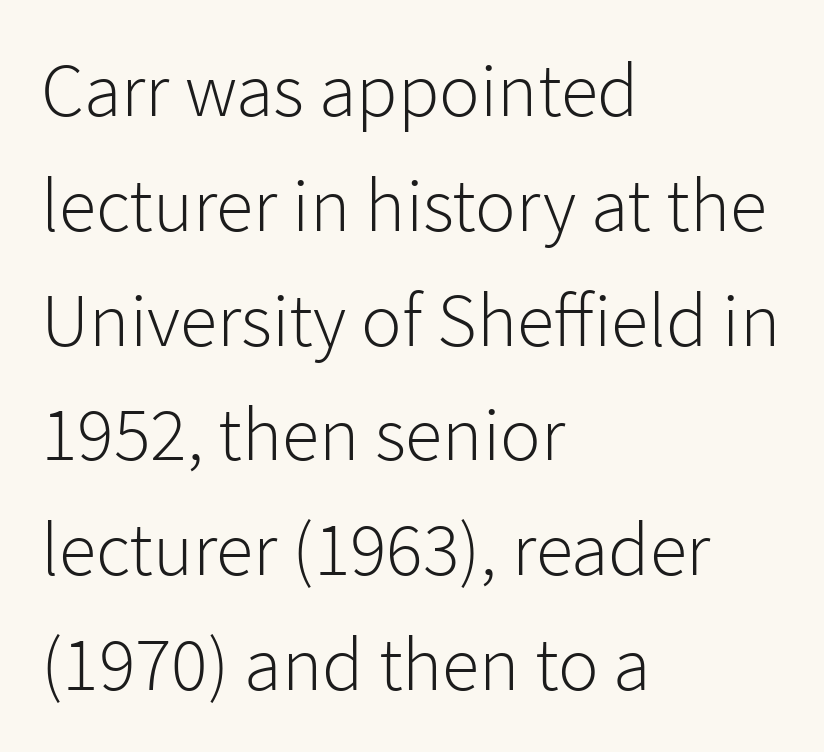
{"serif": "no", "italic": "no", "bold": "no", "weight": "light", "width": "normal", "stroke_contrast": "low", "x_height": "medium", "monospaced": "no", "underline": "no", "align": "left", "line_spacing": "normal", "line_spacing_ratio": 1.51, "letter_spacing": "normal", "letter_spacing_em": 0.0, "glyph_px": 76}
